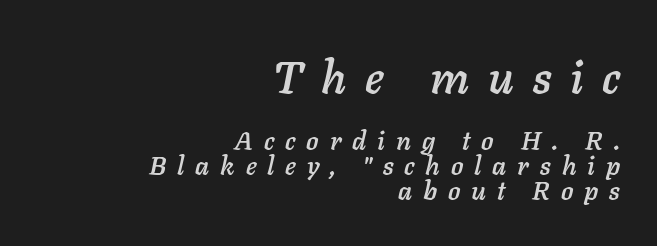
Spacing verdict: proportional, widths tailored to each character. Line spacing here is tight. Caption: upper text group enlarged, lower text group reduced. Words appear elongated and porous because spacing is wide. When letters slant like this, we call the style italic.
